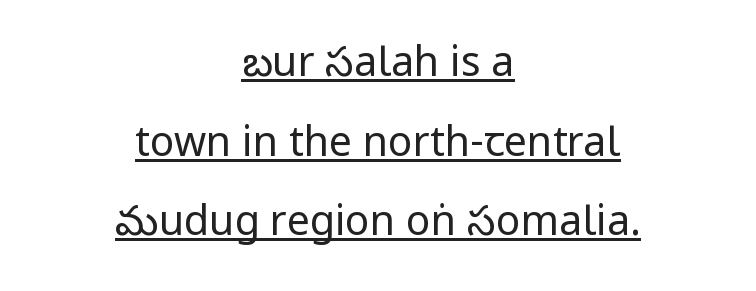
Q: Is the text bold? A: No.
Q: Is the text italic (slanted)? A: No, it is upright.
Q: Is the typeface a serif or a sans-serif typeface? A: Sans-serif.
Q: Is the text underlined? A: Yes.
Q: How is the paragraph aligned? A: Centered.
Q: Is the spacing between letters normal or unusually wide? A: Normal.
Q: Is the spacing between lines tight, normal or loose? A: Loose.
Q: Width (condensed, normal, or wide)? A: Condensed.
Q: Stroke contrast? A: Low.
Q: x-height? A: Large.
Q: Monospaced? A: No.
